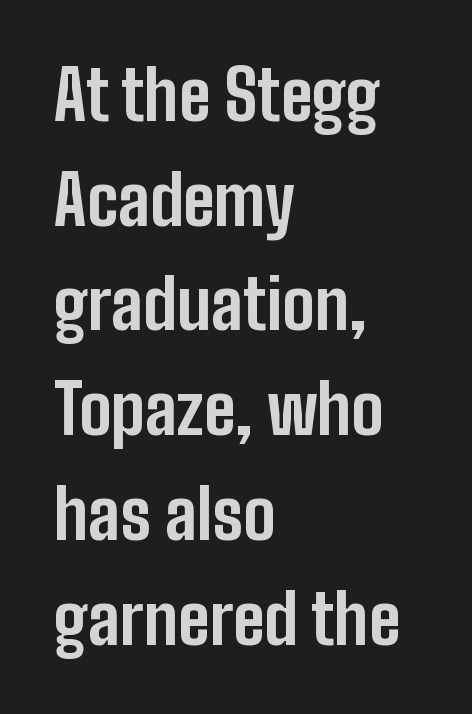
The space between consecutive lines is moderate. Nope, no serifs anywhere on these letters. The lines in this sample share a left origin and differ only in where they stop. As a designer I'd log this as weight 700, bold.
